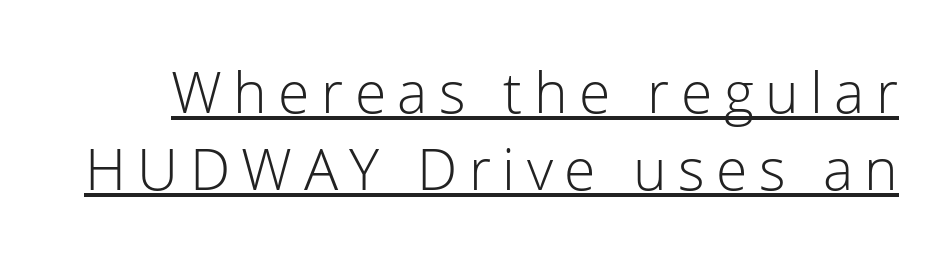
{"serif": "no", "italic": "no", "bold": "no", "weight": "light", "width": "normal", "stroke_contrast": "low", "x_height": "medium", "monospaced": "no", "underline": "yes", "line_spacing": "normal", "line_spacing_ratio": 1.35, "letter_spacing": "wide", "letter_spacing_em": 0.2, "glyph_px": 57}
